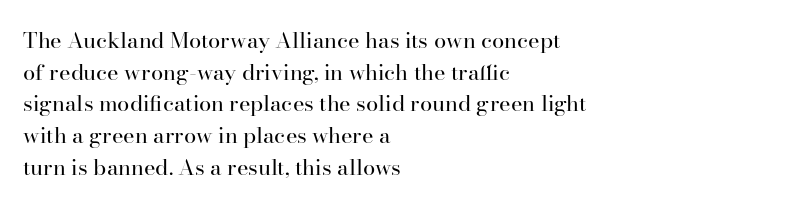
Q: Is the text bold? A: No.
Q: Is the text italic (slanted)? A: No, it is upright.
Q: Is the text underlined? A: No.
Q: How is the paragraph aligned? A: Left-aligned.
Q: Is the spacing between letters normal or unusually wide? A: Normal.
Q: Is the spacing between lines tight, normal or loose? A: Normal.
